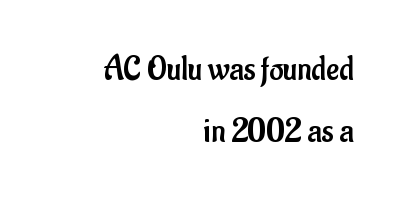
{"serif": "no", "italic": "no", "bold": "no", "weight": "regular", "width": "condensed", "stroke_contrast": "low", "x_height": "small", "monospaced": "no", "underline": "no", "align": "right", "line_spacing_ratio": 1.78, "letter_spacing": "normal", "letter_spacing_em": 0.0, "glyph_px": 35}
